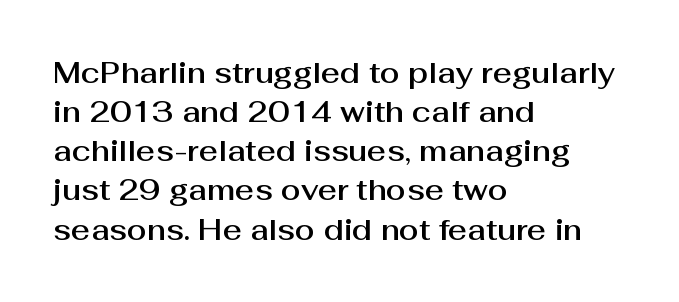
The image shows 29 px sans-serif type, upright; set left-aligned, normal line spacing (1.35x), normal letter spacing, not underlined; medium stroke contrast and a medium x-height.
